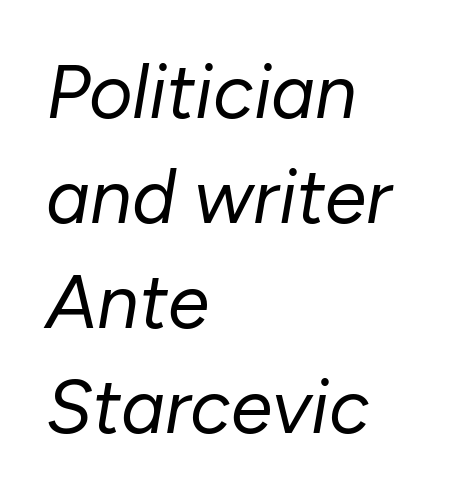
{"italic": "yes", "lean": "right", "slant_degrees": 10, "bold": "no", "weight": "regular", "width": "normal", "stroke_contrast": "low", "x_height": "medium", "monospaced": "no", "underline": "no", "align": "left", "line_spacing": "normal", "line_spacing_ratio": 1.4, "letter_spacing": "normal", "letter_spacing_em": 0.0, "glyph_px": 75}
